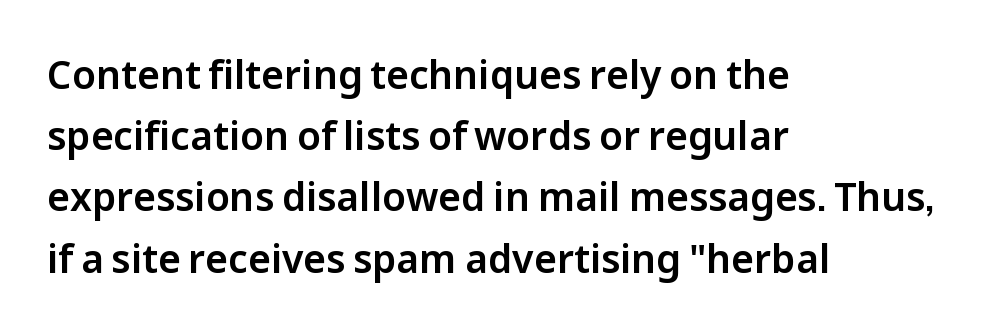
Q: Is the text italic (slanted)? A: No, it is upright.
Q: Is the typeface a serif or a sans-serif typeface? A: Sans-serif.
Q: Is the text underlined? A: No.
Q: How is the paragraph aligned? A: Left-aligned.
Q: Is the spacing between letters normal or unusually wide? A: Normal.
Q: Is the spacing between lines tight, normal or loose? A: Normal.
Q: Width (condensed, normal, or wide)? A: Normal.
Q: Stroke contrast? A: Low.
Q: x-height? A: Medium.
Q: Monospaced? A: No.
